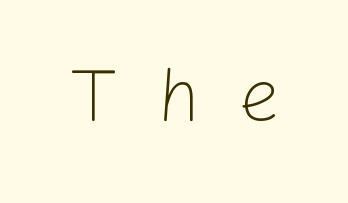
{"serif": "no", "italic": "no", "bold": "no", "weight": "light", "width": "normal", "stroke_contrast": "low", "x_height": "medium", "monospaced": "no", "underline": "no", "letter_spacing": "wide", "letter_spacing_em": 0.48, "glyph_px": 75}
